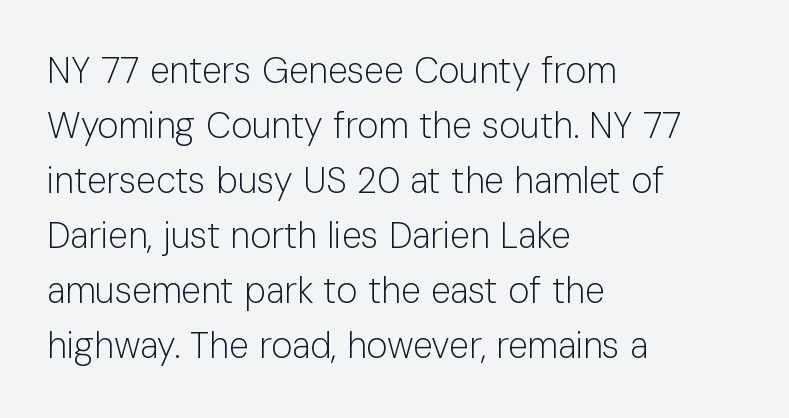
{"serif": "no", "italic": "no", "bold": "no", "weight": "light", "width": "normal", "stroke_contrast": "low", "x_height": "medium", "monospaced": "no", "underline": "no", "align": "left", "line_spacing": "normal", "line_spacing_ratio": 1.53, "letter_spacing": "normal", "letter_spacing_em": 0.0, "glyph_px": 36}
